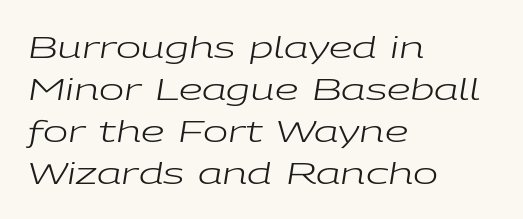
{"italic": "yes", "lean": "right", "slant_degrees": 9, "bold": "no", "weight": "regular", "width": "wide", "stroke_contrast": "low", "x_height": "medium", "monospaced": "no", "underline": "no", "align": "left", "line_spacing": "normal", "line_spacing_ratio": 1.4, "letter_spacing": "normal", "letter_spacing_em": 0.0, "glyph_px": 30}
